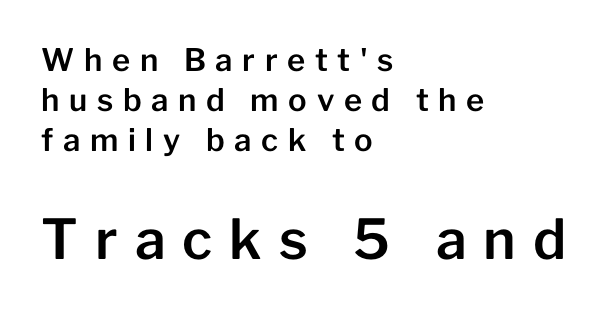
The image shows 55 px sans-serif type, upright; set left-aligned, normal line spacing (1.29x), unusually wide letter spacing (+0.31 em), not underlined; the second (bottom) block is 1.77x larger; low stroke contrast and a medium x-height.
